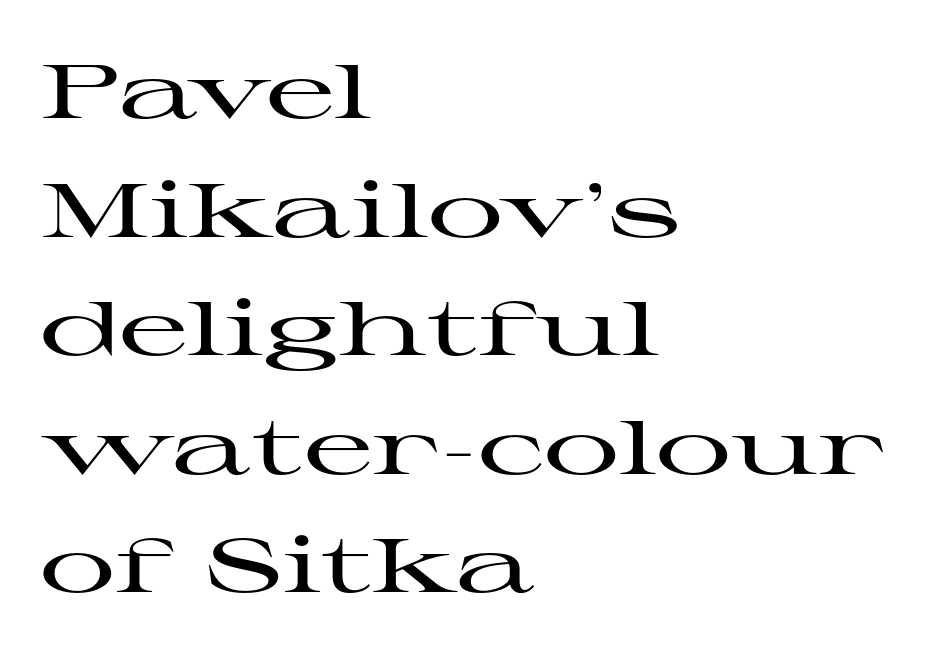
{"serif": "yes", "italic": "no", "width": "wide", "stroke_contrast": "high", "x_height": "medium", "monospaced": "no", "underline": "no", "align": "left", "line_spacing": "normal", "line_spacing_ratio": 1.56, "letter_spacing": "normal", "letter_spacing_em": 0.0, "glyph_px": 76}
